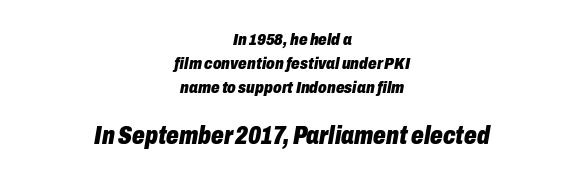
Q: Is the text bold? A: Yes.
Q: Is the text italic (slanted)? A: Yes, it leans right by about 10 degrees.
Q: Is the text underlined? A: No.
Q: How is the paragraph aligned? A: Centered.
Q: Is the spacing between letters normal or unusually wide? A: Normal.
Q: Is the spacing between lines tight, normal or loose? A: Normal.
Q: Which block of text is set in a larger size, the first (top) or the second (bottom)? A: The second (bottom) one.
